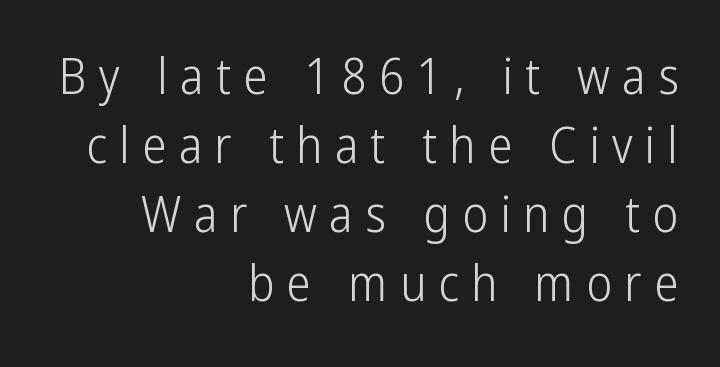
The image shows 49 px light, condensed sans-serif type, upright; set right-aligned, normal line spacing (1.41x), unusually wide letter spacing (+0.25 em), not underlined; low stroke contrast and a medium x-height.
